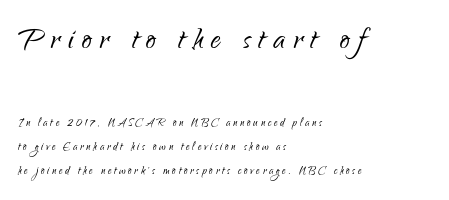
No heavy texture on the line: the type isn't bold. In CSS terms this would be text-align: left. Underlining? Definitely not there.
